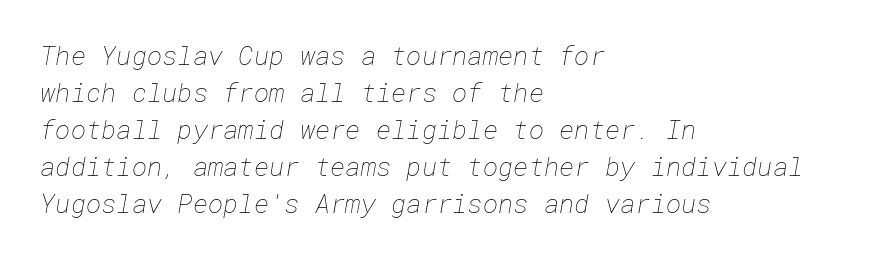
The image shows 26 px text type; set left-aligned, normal line spacing (1.42x), normal letter spacing, not underlined.
